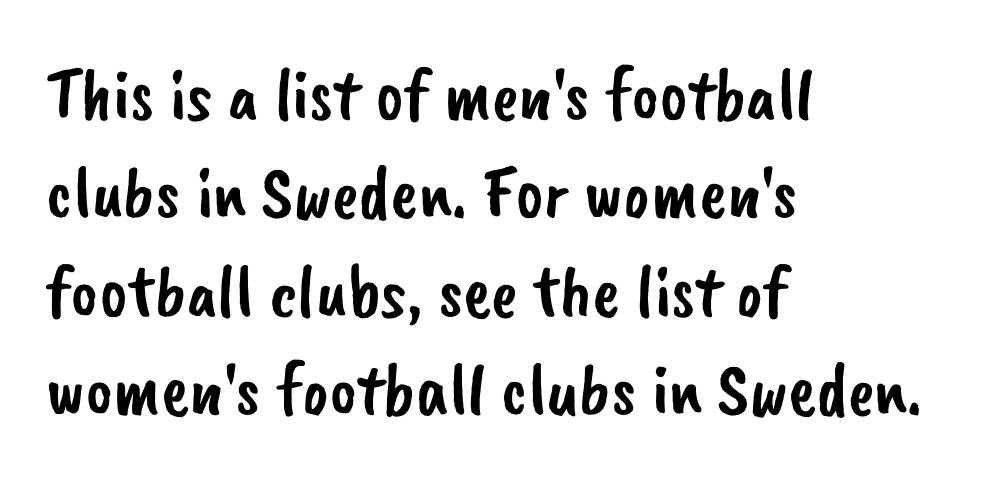
The passage shown has conventional tracking throughout. The passage is arranged the way most books set body copy — flush left. Varying glyph widths throughout — classic text-font behaviour. What kind of face is this? One without serifs — a sans. In terms of leading, this rendering sits right in the middle. No word sits above an underline.
